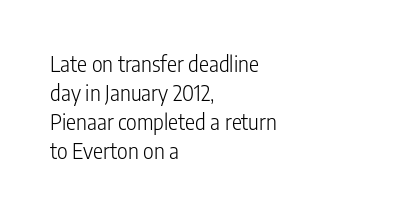
The image shows 21 px text type, upright; set left-aligned, normal line spacing (1.38x), normal letter spacing, not underlined.
